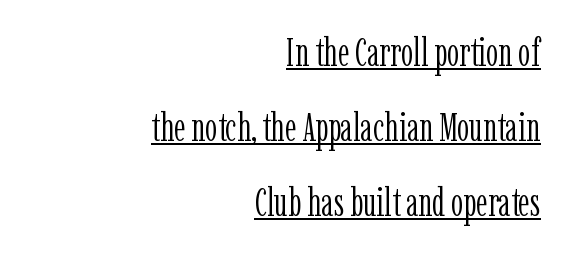
{"serif": "yes", "italic": "no", "bold": "no", "weight": "light", "width": "condensed", "stroke_contrast": "low", "x_height": "medium", "monospaced": "no", "underline": "yes", "align": "right", "line_spacing": "loose", "line_spacing_ratio": 1.92, "letter_spacing": "normal", "letter_spacing_em": 0.0, "glyph_px": 39}
